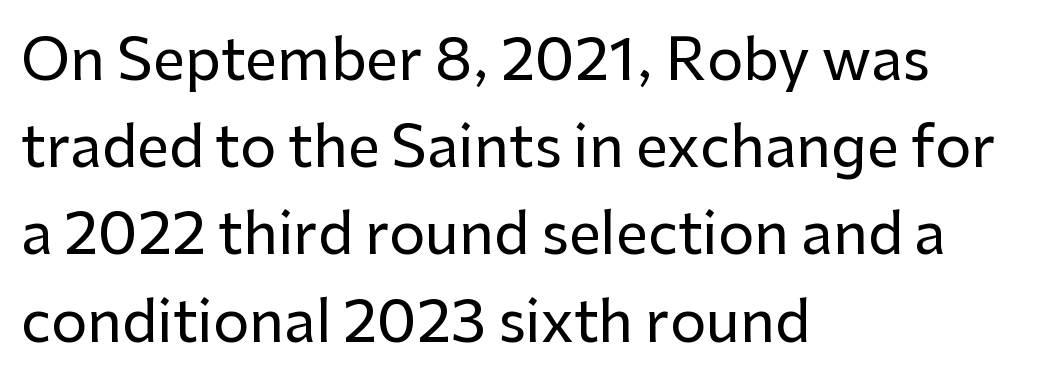
{"serif": "no", "italic": "no", "width": "normal", "stroke_contrast": "low", "x_height": "medium", "monospaced": "no", "underline": "no", "align": "left", "line_spacing": "normal", "line_spacing_ratio": 1.53, "letter_spacing": "normal", "letter_spacing_em": 0.0, "glyph_px": 57}
